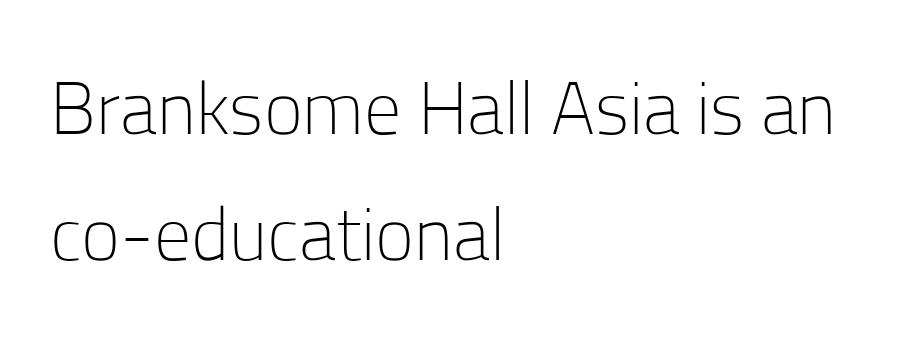
The image shows 74 px light sans-serif type, upright; set left-aligned, normal line spacing (1.7x), normal letter spacing, not underlined; low stroke contrast and a medium x-height.
